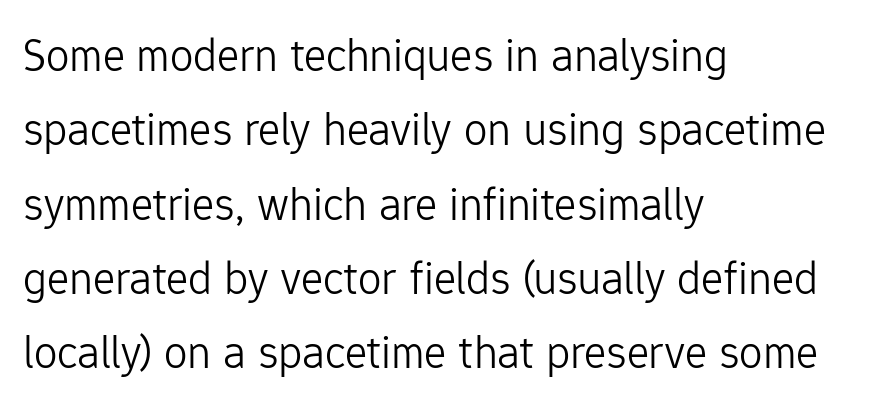
{"serif": "no", "italic": "no", "bold": "no", "weight": "light", "width": "normal", "stroke_contrast": "low", "x_height": "medium", "monospaced": "no", "underline": "no", "align": "left", "line_spacing": "normal", "line_spacing_ratio": 1.58, "letter_spacing": "normal", "letter_spacing_em": 0.0, "glyph_px": 47}
